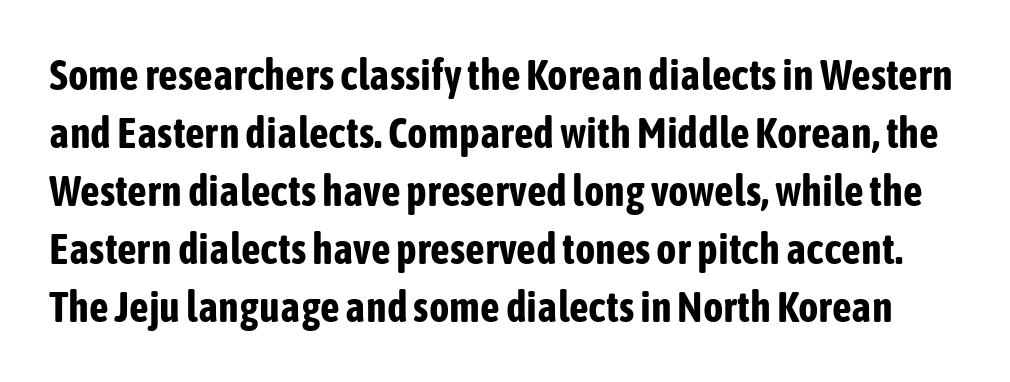
This is the regular roman posture of the typeface. Grotesque or geometric, the face here clearly has no serifs. Lines of text with bare space underneath. Normally led — the rows are evenly, conventionally spaced.
